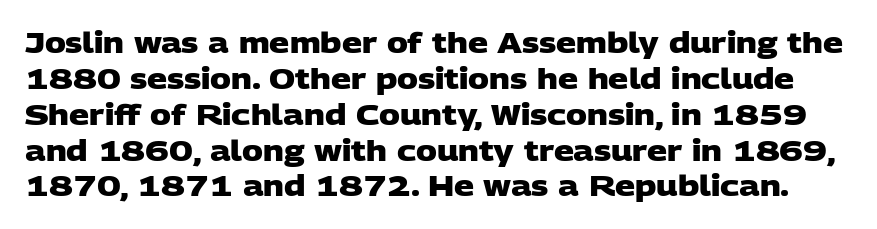
{"serif": "no", "bold": "yes", "weight": "heavy", "width": "wide", "stroke_contrast": "low", "x_height": "large", "monospaced": "no", "underline": "no", "line_spacing": "normal", "line_spacing_ratio": 1.28, "letter_spacing": "normal", "letter_spacing_em": 0.0, "glyph_px": 28}
